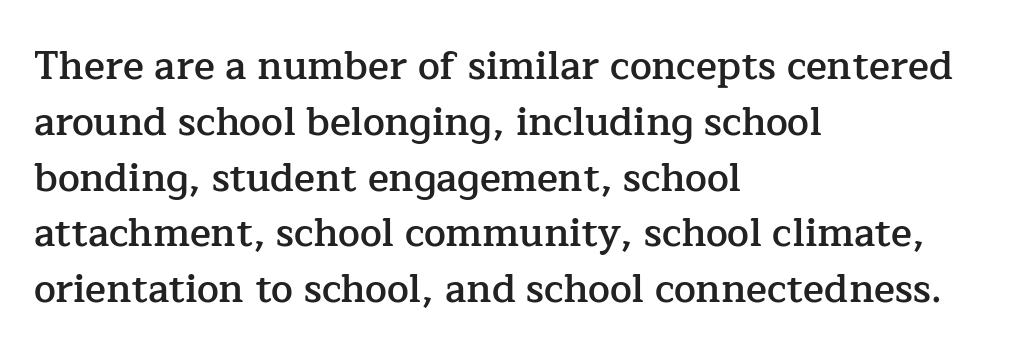
The image shows 39 px semibold serif type, upright; set left-aligned, normal line spacing (1.43x), normal letter spacing, not underlined; low stroke contrast and a medium x-height.
